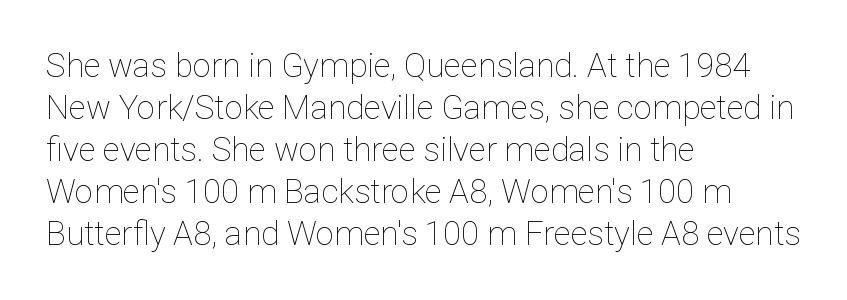
The image shows 33 px thin type, upright; set left-aligned, normal line spacing (1.27x), normal letter spacing, not underlined; low stroke contrast and a medium x-height.
